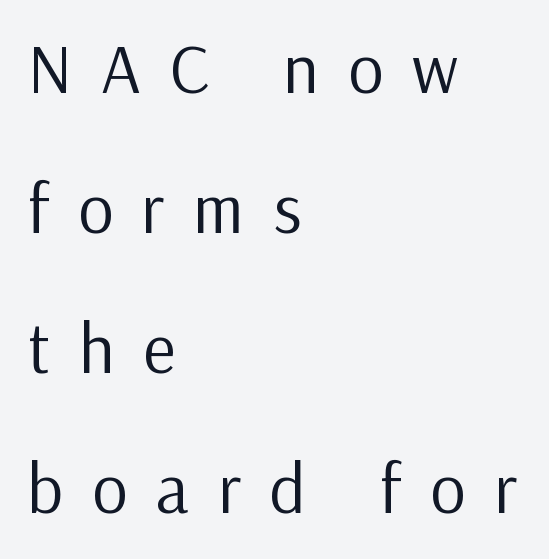
Q: Is the text bold? A: No.
Q: Is the text italic (slanted)? A: No, it is upright.
Q: Is the typeface a serif or a sans-serif typeface? A: Sans-serif.
Q: Is the text underlined? A: No.
Q: How is the paragraph aligned? A: Left-aligned.
Q: Is the spacing between letters normal or unusually wide? A: Unusually wide.
Q: Is the spacing between lines tight, normal or loose? A: Loose.
Q: Width (condensed, normal, or wide)? A: Normal.
Q: Stroke contrast? A: Low.
Q: x-height? A: Medium.
Q: Monospaced? A: No.
